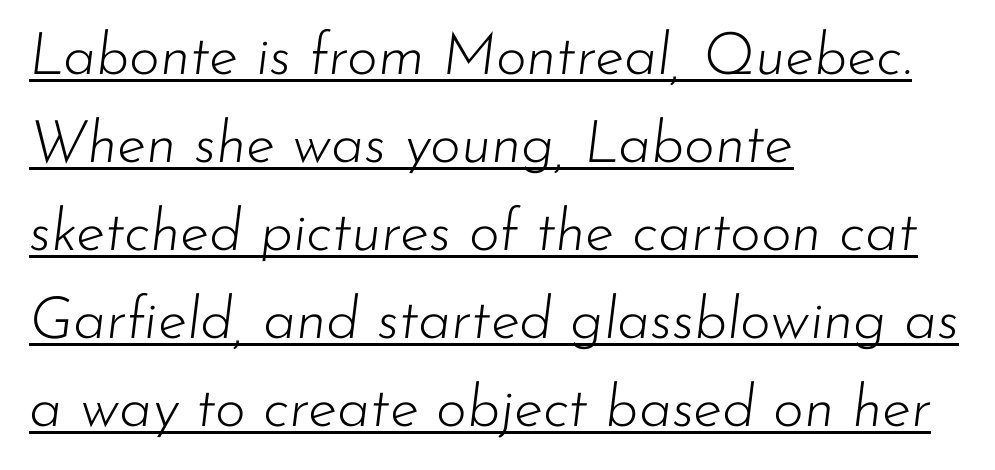
Line spacing here is normal. Notice how the stems are inclined rather than vertical — that's the hallmark of italics. Standard letterfit; no display-style spreading of the glyphs. A continuous stroke trails under the words, as in a hyperlink. Compared with a centered layout, this one pins lines to the left instead. The typesetting does not lean heavy: it is not bold.
